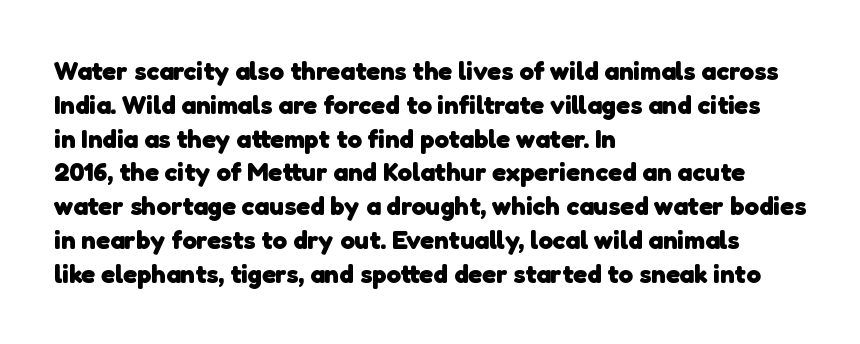
{"bold": "yes", "underline": "no", "align": "left", "line_spacing": "normal", "line_spacing_ratio": 1.3, "letter_spacing": "normal", "letter_spacing_em": 0.0, "glyph_px": 26}
